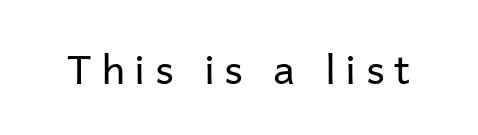
The cut favours lightness, reaching ordinary text weight at its darkest. Descender tails drop into unmarked territory. Each word looks stretched out because of the extra space between its letters. This rendering employs a face without finishing strokes, i.e., a sans-serif. Looks like regular typesetting: each glyph gets only the width it needs.
